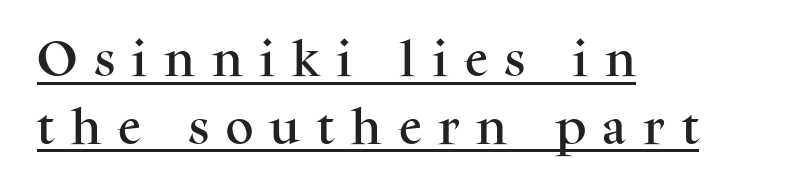
Q: Is the text italic (slanted)? A: No, it is upright.
Q: Is the typeface a serif or a sans-serif typeface? A: Serif.
Q: Is the text underlined? A: Yes.
Q: How is the paragraph aligned? A: Left-aligned.
Q: Is the spacing between letters normal or unusually wide? A: Unusually wide.
Q: Width (condensed, normal, or wide)? A: Normal.
Q: Stroke contrast? A: Medium.
Q: x-height? A: Medium.
Q: Monospaced? A: No.
